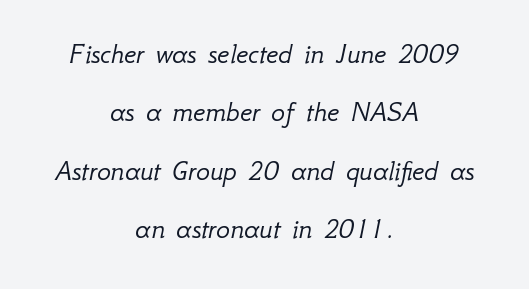
{"italic": "yes", "lean": "right", "slant_degrees": 12, "bold": "no", "weight": "light", "width": "normal", "stroke_contrast": "low", "x_height": "small", "monospaced": "no", "underline": "no", "align": "center", "line_spacing": "loose", "line_spacing_ratio": 2.01, "letter_spacing": "normal", "letter_spacing_em": 0.0, "glyph_px": 29}
